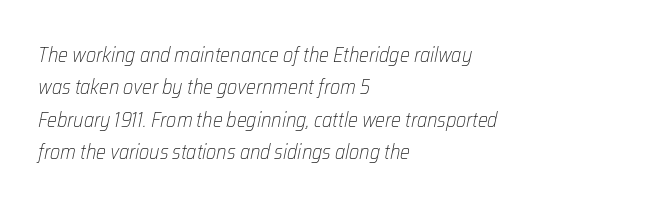
Q: Is the text bold? A: No.
Q: Is the text italic (slanted)? A: Yes, it leans right by about 12 degrees.
Q: Is the text underlined? A: No.
Q: How is the paragraph aligned? A: Left-aligned.
Q: Is the spacing between letters normal or unusually wide? A: Normal.
Q: Is the spacing between lines tight, normal or loose? A: Normal.
